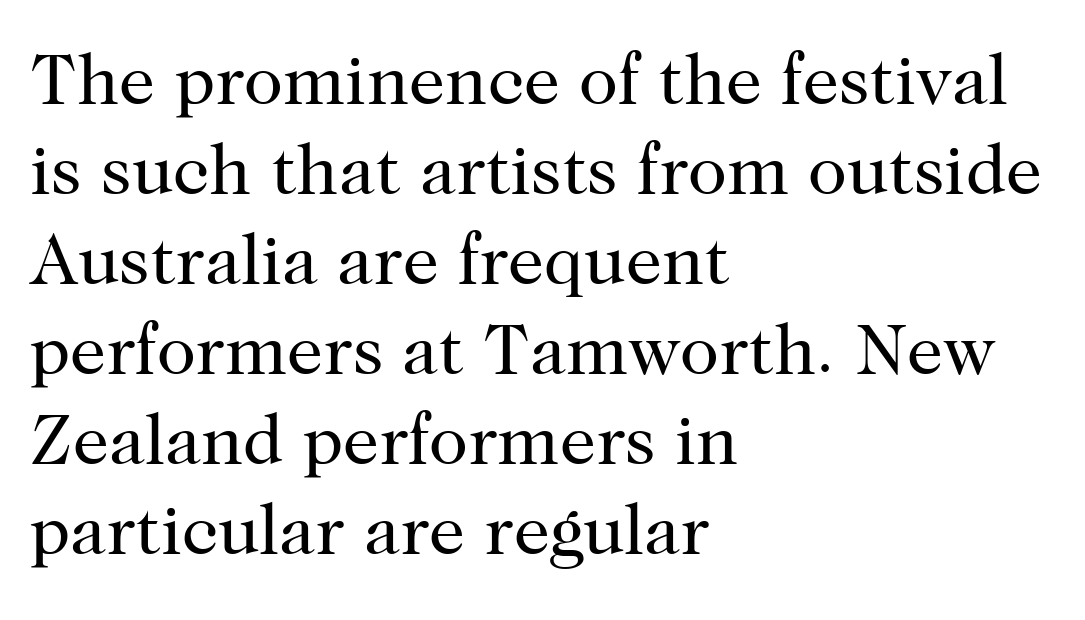
Q: Is the text bold? A: No.
Q: Is the text italic (slanted)? A: No, it is upright.
Q: Is the typeface a serif or a sans-serif typeface? A: Serif.
Q: Is the text underlined? A: No.
Q: How is the paragraph aligned? A: Left-aligned.
Q: Is the spacing between letters normal or unusually wide? A: Normal.
Q: Is the spacing between lines tight, normal or loose? A: Normal.
Q: Width (condensed, normal, or wide)? A: Normal.
Q: Stroke contrast? A: High.
Q: x-height? A: Medium.
Q: Monospaced? A: No.
